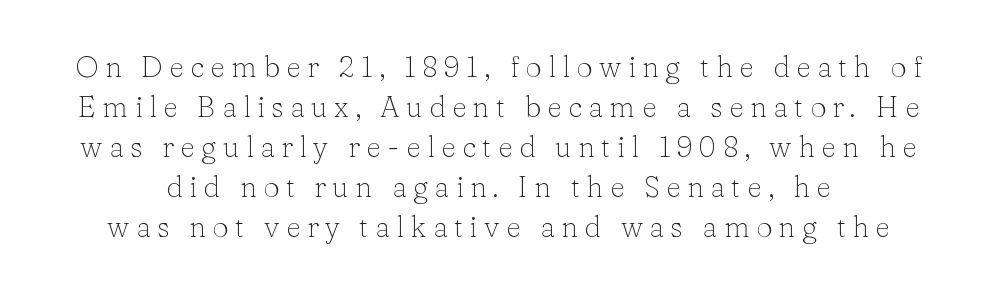
The image shows 29 px light serif type, upright; set normal line spacing (1.38x), unusually wide letter spacing (+0.22 em), not underlined; low stroke contrast and a medium x-height.
